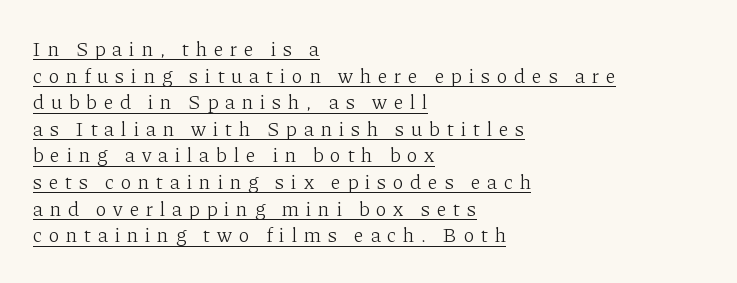
Q: Is the text bold? A: No.
Q: Is the text italic (slanted)? A: No, it is upright.
Q: Is the text underlined? A: Yes.
Q: How is the paragraph aligned? A: Left-aligned.
Q: Is the spacing between letters normal or unusually wide? A: Unusually wide.
Q: Is the spacing between lines tight, normal or loose? A: Normal.
